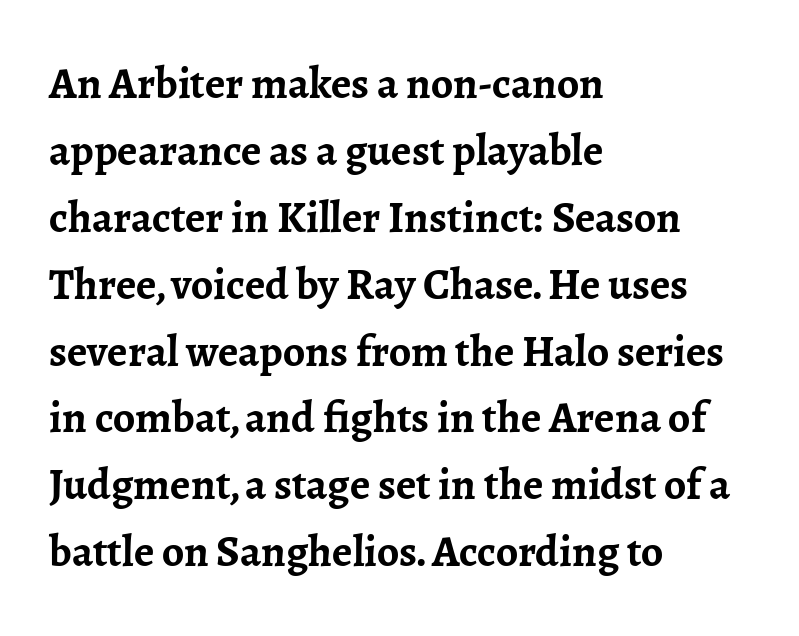
You can tell it's not italic because the verticals are truly vertical. The rendering shows small feet on the letterforms — a serif design. Only glyphs here, with clear space below each row. The block of text has a typical density, with ordinary space between rows.
